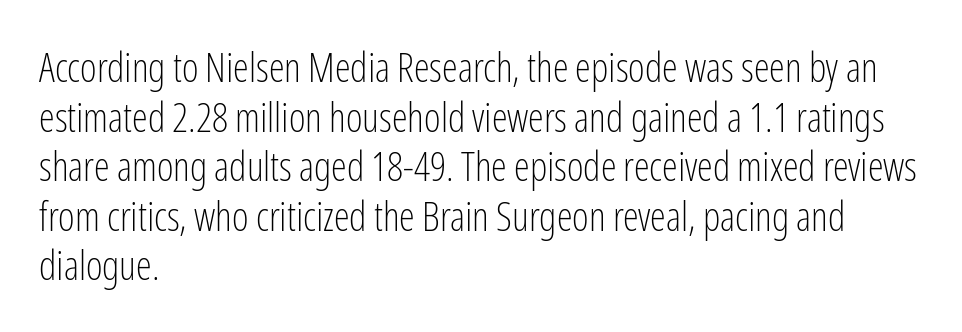
The image shows 40 px light, condensed sans-serif type, upright; set left-aligned, line spacing 1.24x, normal letter spacing, not underlined; low stroke contrast and a medium x-height.
